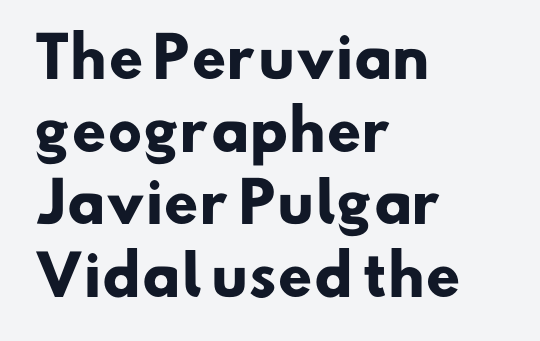
Q: Is the text bold? A: Yes.
Q: Is the typeface a serif or a sans-serif typeface? A: Sans-serif.
Q: Is the text underlined? A: No.
Q: How is the paragraph aligned? A: Left-aligned.
Q: Is the spacing between letters normal or unusually wide? A: Normal.
Q: Is the spacing between lines tight, normal or loose? A: Normal.
Q: Width (condensed, normal, or wide)? A: Normal.
Q: Stroke contrast? A: Low.
Q: x-height? A: Small.
Q: Monospaced? A: No.
